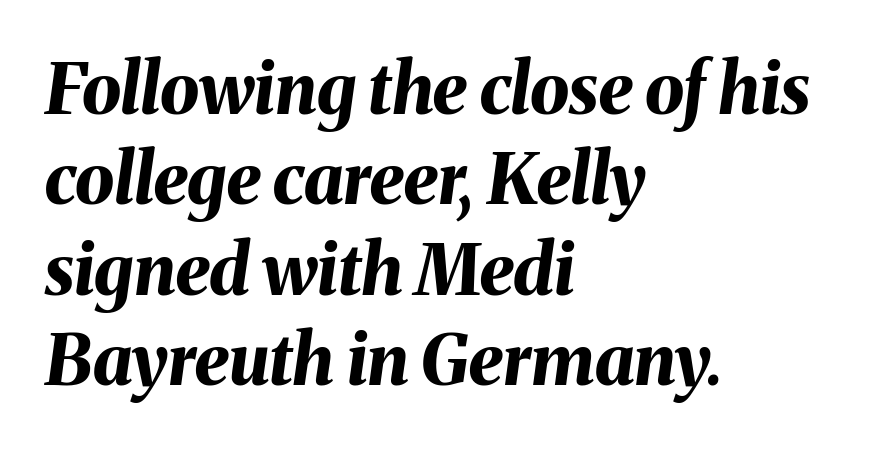
Q: Is the text bold? A: Yes.
Q: Is the text italic (slanted)? A: Yes, it leans right by about 8 degrees.
Q: Is the text underlined? A: No.
Q: How is the paragraph aligned? A: Left-aligned.
Q: Is the spacing between letters normal or unusually wide? A: Normal.
Q: Is the spacing between lines tight, normal or loose? A: Normal.
Q: Width (condensed, normal, or wide)? A: Normal.
Q: Stroke contrast? A: Medium.
Q: x-height? A: Medium.
Q: Monospaced? A: No.
